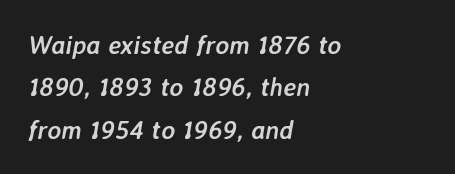
{"italic": "yes", "lean": "right", "slant_degrees": 7, "bold": "yes", "underline": "no", "align": "left", "line_spacing": "normal", "line_spacing_ratio": 1.63, "letter_spacing": "normal", "letter_spacing_em": 0.0, "glyph_px": 26}
